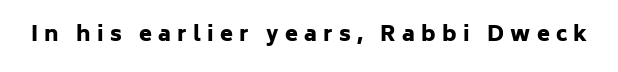
The area under the type is left untouched. Posture: straight, roman, zero tilt. The typesetting leans heavy: a genuine bold. The tracking reads as deliberately expanded to a designer's eye.
